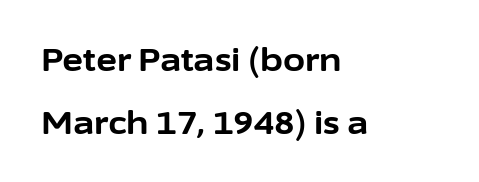
Q: Is the text bold? A: Yes.
Q: Is the text italic (slanted)? A: No, it is upright.
Q: Is the typeface a serif or a sans-serif typeface? A: Sans-serif.
Q: Is the text underlined? A: No.
Q: How is the paragraph aligned? A: Left-aligned.
Q: Is the spacing between letters normal or unusually wide? A: Normal.
Q: Is the spacing between lines tight, normal or loose? A: Loose.
Q: Width (condensed, normal, or wide)? A: Normal.
Q: Stroke contrast? A: Low.
Q: x-height? A: Medium.
Q: Monospaced? A: No.
